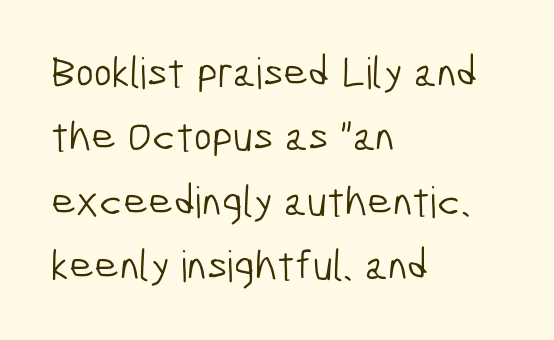
Q: Is the text bold? A: No.
Q: Is the typeface a serif or a sans-serif typeface? A: Sans-serif.
Q: Is the text underlined? A: No.
Q: How is the paragraph aligned? A: Left-aligned.
Q: Is the spacing between letters normal or unusually wide? A: Normal.
Q: Is the spacing between lines tight, normal or loose? A: Normal.
Q: Width (condensed, normal, or wide)? A: Condensed.
Q: Stroke contrast? A: Low.
Q: x-height? A: Medium.
Q: Monospaced? A: No.
